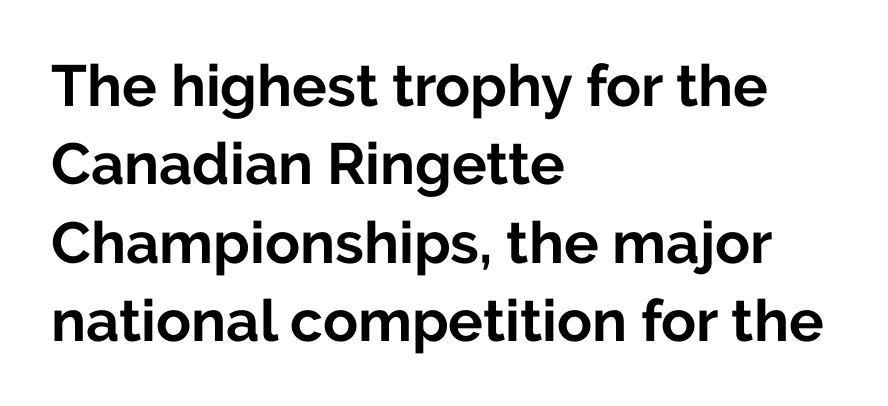
{"serif": "no", "italic": "no", "bold": "yes", "weight": "bold", "width": "normal", "stroke_contrast": "low", "x_height": "medium", "monospaced": "no", "underline": "no", "align": "left", "line_spacing": "normal", "line_spacing_ratio": 1.35, "letter_spacing": "normal", "letter_spacing_em": 0.0, "glyph_px": 58}
